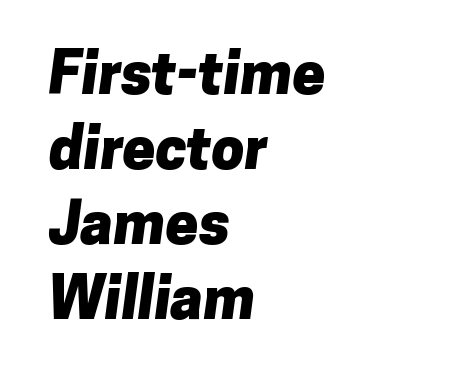
Q: Is the text bold? A: Yes.
Q: Is the typeface a serif or a sans-serif typeface? A: Sans-serif.
Q: Is the text underlined? A: No.
Q: How is the paragraph aligned? A: Left-aligned.
Q: Is the spacing between letters normal or unusually wide? A: Normal.
Q: Is the spacing between lines tight, normal or loose? A: Normal.
Q: Width (condensed, normal, or wide)? A: Normal.
Q: Stroke contrast? A: Low.
Q: x-height? A: Medium.
Q: Monospaced? A: No.
